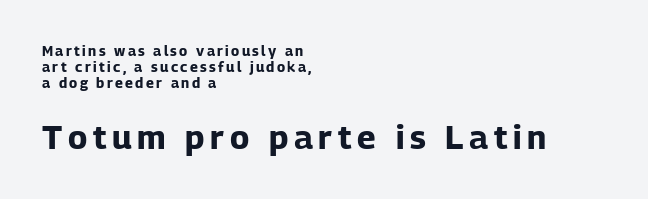
The image shows 33 px bold sans-serif type, upright; set left-aligned, tight line spacing (1.15x), not underlined; the second (bottom) block is 2.36x larger; low stroke contrast and a medium x-height.
